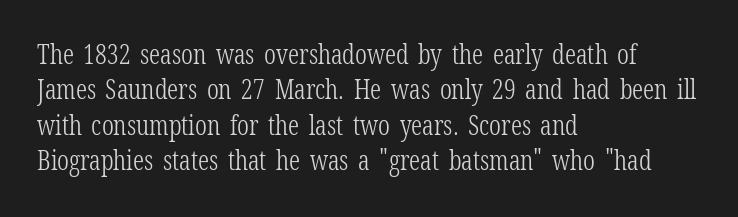
Q: Is the text bold? A: No.
Q: Is the text italic (slanted)? A: No, it is upright.
Q: Is the text underlined? A: No.
Q: How is the paragraph aligned? A: Left-aligned.
Q: Is the spacing between letters normal or unusually wide? A: Normal.
Q: Is the spacing between lines tight, normal or loose? A: Normal.
